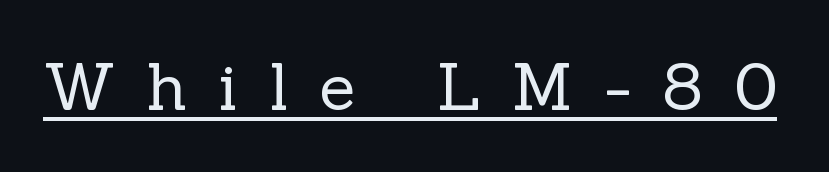
To sum up the face: it has serifs. Designer's note — italics off, roman on. The lettering is marked with a stroke running underneath it. This sample has the flowing, uneven cadence of proportional lettering. Vertical stems look standard width or narrower in stroke. The rendering inserts visible extra space after every character.
